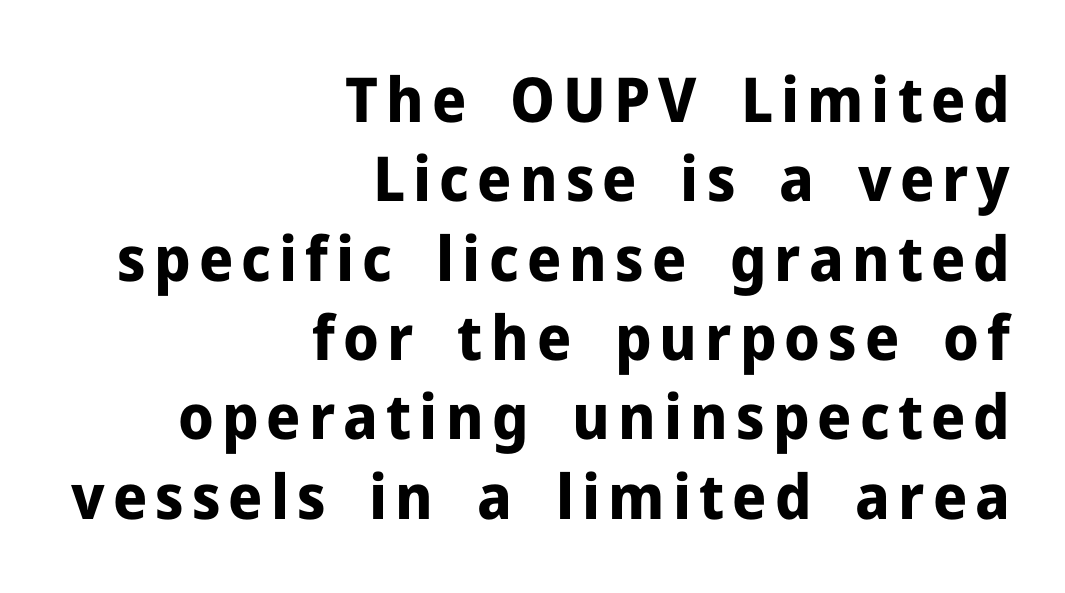
What's the leading like? Ordinary, nothing unusual. The glyphs in this specimen are sans serif. The text block is weighted toward the right margin, trailing off unevenly leftward. Is this a fixed-width face? No — the glyphs have proportional, varying widths.
